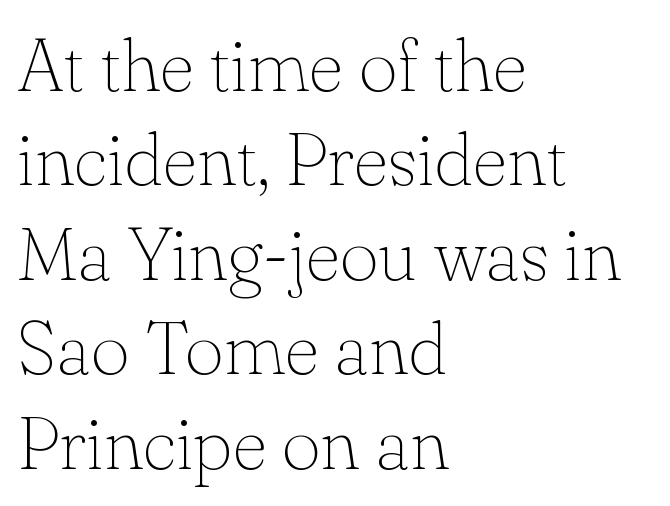
The image shows 75 px thin serif type, upright; set left-aligned, normal line spacing (1.26x), normal letter spacing, not underlined; low stroke contrast and a small x-height.
